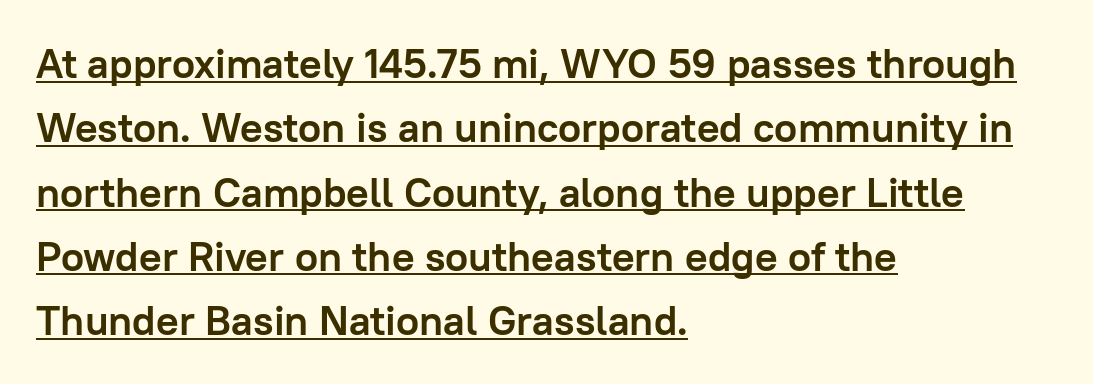
Q: Is the text bold? A: Yes.
Q: Is the text italic (slanted)? A: No, it is upright.
Q: Is the typeface a serif or a sans-serif typeface? A: Sans-serif.
Q: Is the text underlined? A: Yes.
Q: How is the paragraph aligned? A: Left-aligned.
Q: Is the spacing between letters normal or unusually wide? A: Normal.
Q: Is the spacing between lines tight, normal or loose? A: Normal.
Q: Width (condensed, normal, or wide)? A: Normal.
Q: Stroke contrast? A: Low.
Q: x-height? A: Medium.
Q: Monospaced? A: No.
